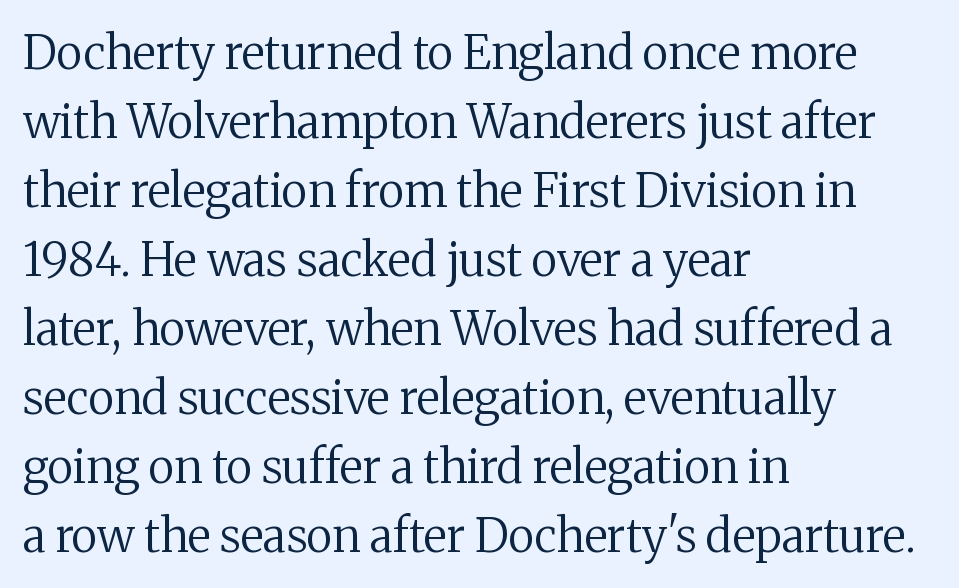
Q: Is the text bold? A: No.
Q: Is the text italic (slanted)? A: No, it is upright.
Q: Is the typeface a serif or a sans-serif typeface? A: Serif.
Q: Is the text underlined? A: No.
Q: How is the paragraph aligned? A: Left-aligned.
Q: Is the spacing between letters normal or unusually wide? A: Normal.
Q: Is the spacing between lines tight, normal or loose? A: Normal.
Q: Width (condensed, normal, or wide)? A: Normal.
Q: Stroke contrast? A: Medium.
Q: x-height? A: Medium.
Q: Monospaced? A: No.
